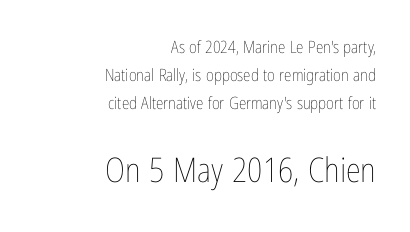
Q: Is the text bold? A: No.
Q: Is the text italic (slanted)? A: No, it is upright.
Q: Is the text underlined? A: No.
Q: How is the paragraph aligned? A: Right-aligned.
Q: Is the spacing between letters normal or unusually wide? A: Normal.
Q: Is the spacing between lines tight, normal or loose? A: Normal.
Q: Which block of text is set in a larger size, the first (top) or the second (bottom)? A: The second (bottom) one.
Q: Width (condensed, normal, or wide)? A: Condensed.
Q: Stroke contrast? A: Low.
Q: x-height? A: Medium.
Q: Monospaced? A: No.
